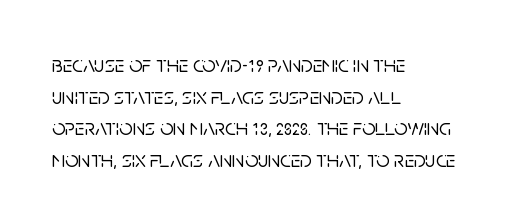
Q: Is the text italic (slanted)? A: No, it is upright.
Q: Is the text underlined? A: No.
Q: How is the paragraph aligned? A: Left-aligned.
Q: Is the spacing between letters normal or unusually wide? A: Normal.
Q: Is the spacing between lines tight, normal or loose? A: Normal.
